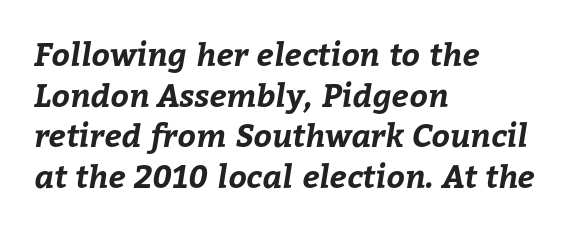
The image shows 32 px bold type; set left-aligned, normal line spacing (1.27x), normal letter spacing, not underlined; low stroke contrast and a medium x-height.
